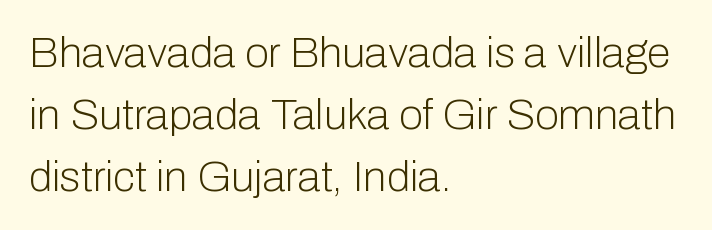
{"serif": "no", "italic": "no", "bold": "no", "weight": "light", "width": "normal", "stroke_contrast": "low", "x_height": "medium", "monospaced": "no", "underline": "no", "align": "left", "line_spacing": "normal", "line_spacing_ratio": 1.44, "letter_spacing": "normal", "letter_spacing_em": 0.0, "glyph_px": 43}
